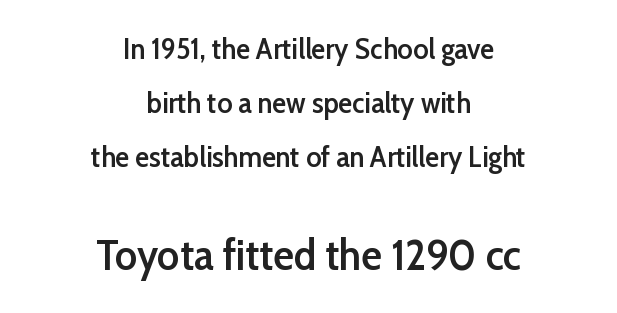
The image shows 43 px semibold sans-serif type, upright; set centered, line spacing 1.87x, normal letter spacing, not underlined; the second (bottom) block is 1.48x larger; low stroke contrast and a medium x-height.
